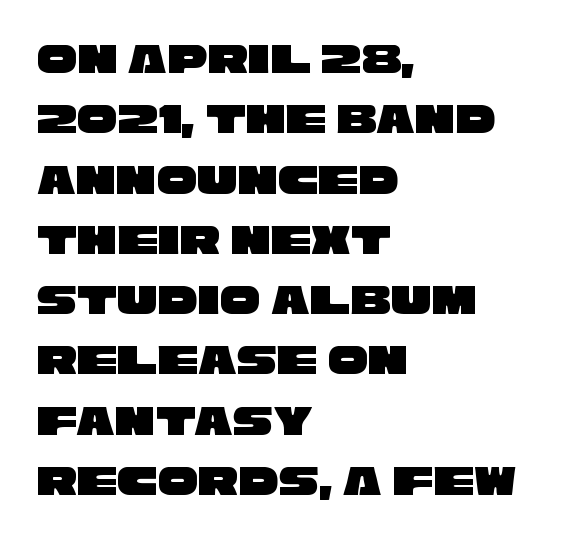
Varying glyph widths throughout — classic text-font behaviour. One-word summary of the alignment: left. Nothing unusual about the tracking: characters are spaced as the font intends. Unmarked baselines from the first word to the last. Line spacing here is normal. Does the type have serifs? No, each stem ends abruptly.
